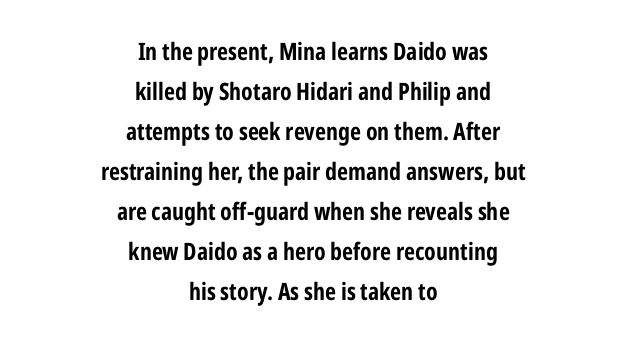
The strip under each line holds only bare page. What stands out about the letter spacing? Nothing — it is the standard amount. The block of text has a typical density, with ordinary space between rows. The font is running at its bold setting. Where is the straight margin? There isn't one; the lines are centered.
